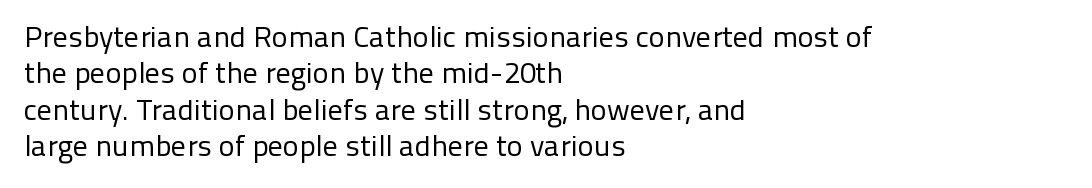
{"serif": "no", "italic": "no", "bold": "no", "weight": "regular", "width": "normal", "stroke_contrast": "low", "x_height": "medium", "monospaced": "no", "underline": "no", "align": "left", "line_spacing_ratio": 1.21, "letter_spacing": "normal", "letter_spacing_em": 0.0, "glyph_px": 30}
